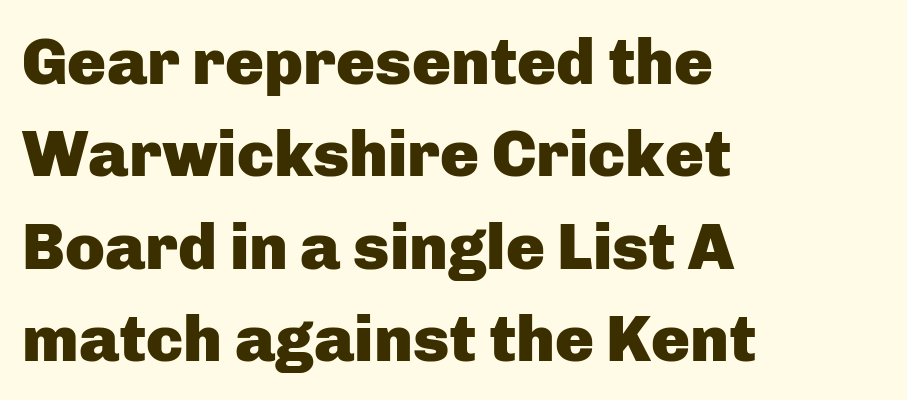
{"serif": "no", "italic": "no", "bold": "yes", "weight": "heavy", "width": "normal", "stroke_contrast": "low", "x_height": "medium", "monospaced": "no", "underline": "no", "align": "left", "line_spacing": "normal", "line_spacing_ratio": 1.42, "letter_spacing": "normal", "letter_spacing_em": 0.0, "glyph_px": 65}
